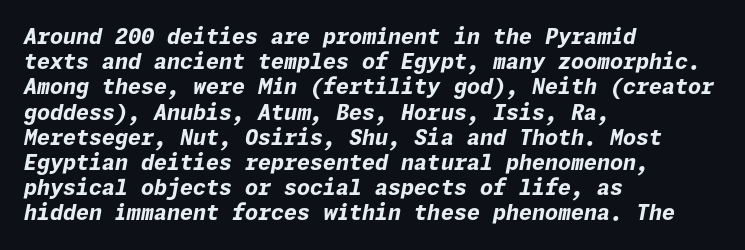
There is no visible air inserted between adjacent glyphs. The space beneath each line is pristine and unruled. Alignment: flush left. What weight is shown? A full bold with thick strokes.
